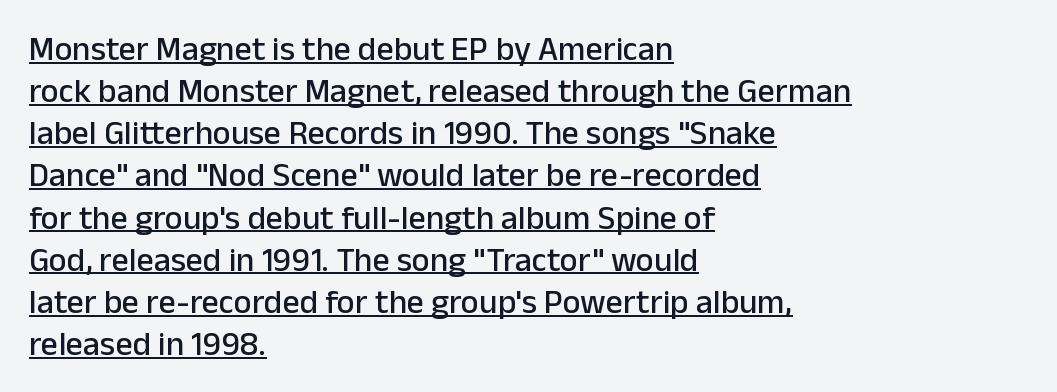
Q: Is the text italic (slanted)? A: No, it is upright.
Q: Is the typeface a serif or a sans-serif typeface? A: Sans-serif.
Q: Is the text underlined? A: Yes.
Q: How is the paragraph aligned? A: Left-aligned.
Q: Is the spacing between letters normal or unusually wide? A: Normal.
Q: Width (condensed, normal, or wide)? A: Normal.
Q: Stroke contrast? A: Low.
Q: x-height? A: Medium.
Q: Monospaced? A: No.
